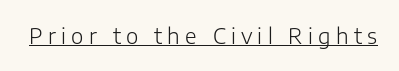
{"italic": "no", "bold": "no", "underline": "yes", "letter_spacing": "wide", "letter_spacing_em": 0.25, "glyph_px": 21}
